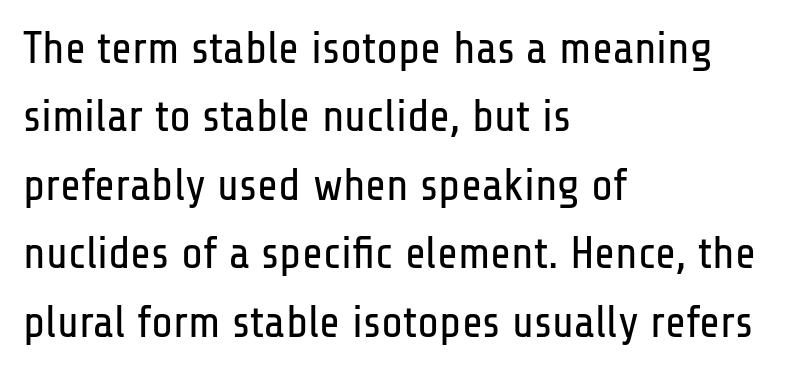
{"serif": "no", "italic": "no", "bold": "no", "weight": "regular", "width": "condensed", "stroke_contrast": "low", "x_height": "medium", "monospaced": "no", "underline": "no", "align": "left", "line_spacing": "normal", "line_spacing_ratio": 1.52, "letter_spacing": "normal", "letter_spacing_em": 0.0, "glyph_px": 45}
